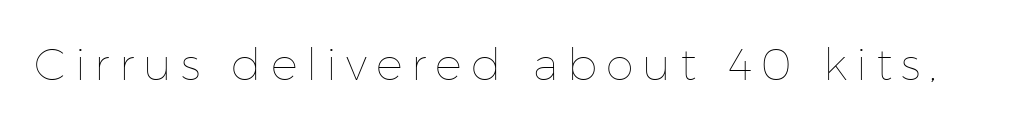
{"italic": "no", "bold": "no", "weight": "thin", "width": "normal", "stroke_contrast": "low", "x_height": "medium", "monospaced": "no", "underline": "no", "letter_spacing": "wide", "letter_spacing_em": 0.2, "glyph_px": 45}
